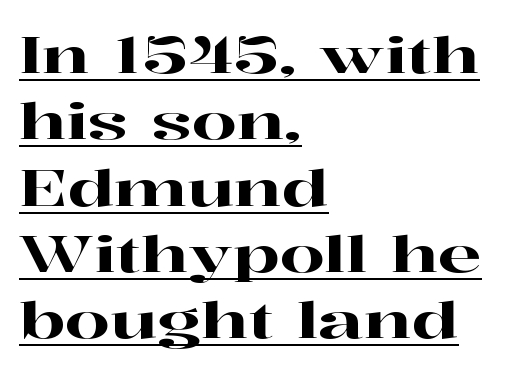
{"serif": "yes", "italic": "no", "width": "wide", "stroke_contrast": "high", "x_height": "medium", "monospaced": "no", "underline": "yes", "align": "left", "line_spacing": "normal", "line_spacing_ratio": 1.3, "letter_spacing": "normal", "letter_spacing_em": 0.0, "glyph_px": 51}
